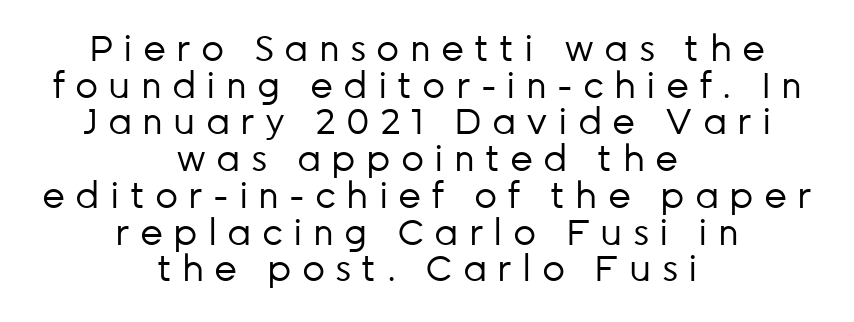
No italicization has been applied; the sample stays upright. Weight class: somewhere from thin through regular. The paragraph has two soft edges and a firm central axis. Reading down the column, the eye jumps only a short way to each next line.
